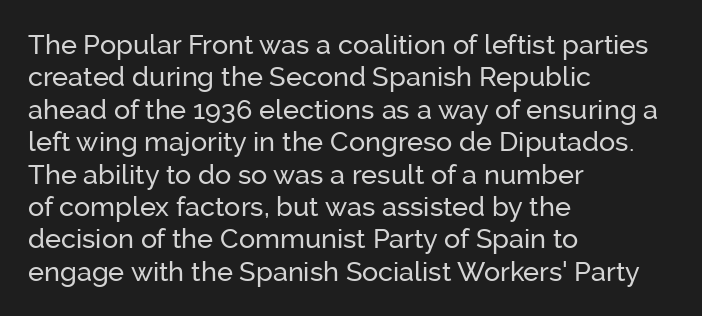
{"italic": "no", "underline": "no", "align": "left", "line_spacing_ratio": 1.2, "letter_spacing": "normal", "letter_spacing_em": 0.0, "glyph_px": 27}
